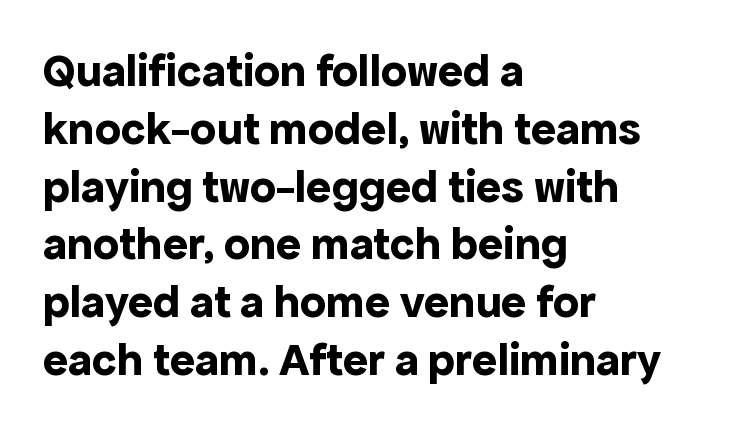
Casual observation: everything's shoved over to the left. Upright lettering throughout. Chunky letters — that's bold for sure. This sample has the flowing, uneven cadence of proportional lettering.
